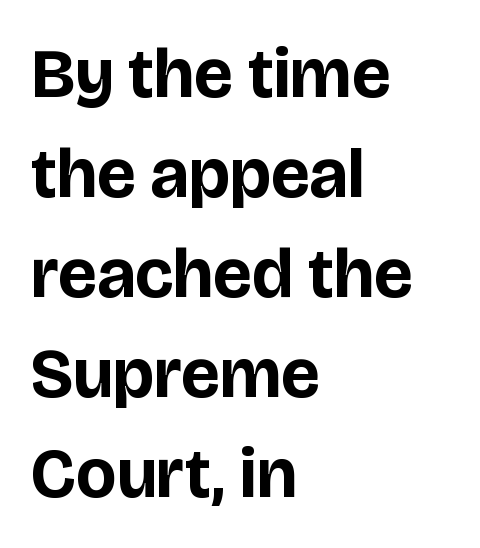
{"serif": "no", "italic": "no", "bold": "yes", "weight": "bold", "width": "normal", "stroke_contrast": "low", "x_height": "large", "monospaced": "no", "underline": "no", "align": "left", "line_spacing": "normal", "line_spacing_ratio": 1.43, "letter_spacing": "normal", "letter_spacing_em": 0.0, "glyph_px": 70}
